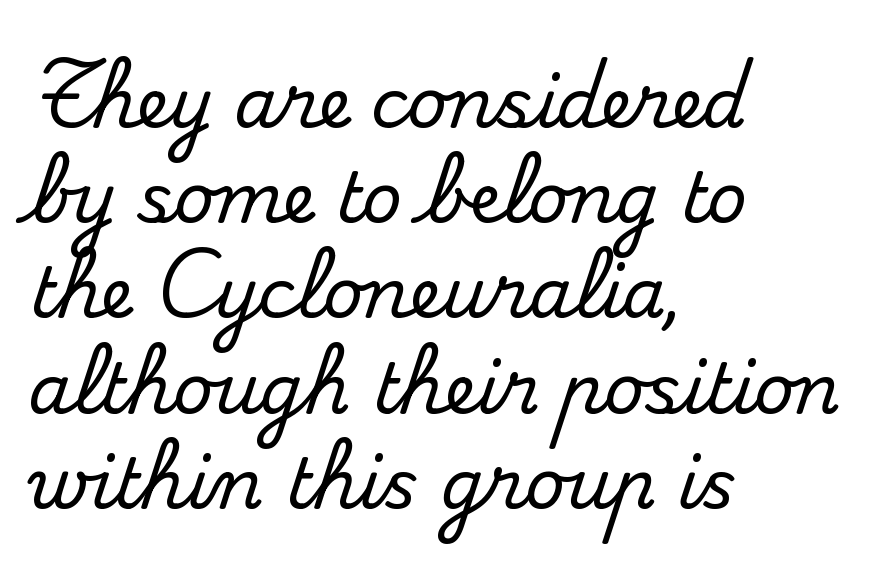
{"width": "normal", "stroke_contrast": "medium", "x_height": "small", "monospaced": "no", "underline": "no", "align": "left", "line_spacing": "normal", "line_spacing_ratio": 1.38, "letter_spacing": "normal", "letter_spacing_em": 0.0, "glyph_px": 69}
